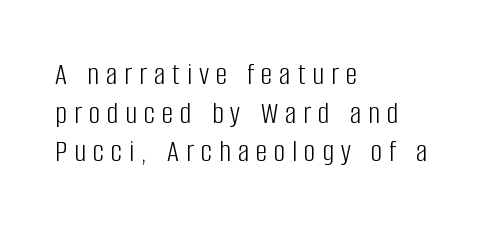
{"serif": "no", "italic": "no", "bold": "no", "weight": "light", "width": "condensed", "stroke_contrast": "low", "x_height": "large", "monospaced": "no", "underline": "no", "align": "left", "line_spacing_ratio": 1.21, "letter_spacing": "wide", "letter_spacing_em": 0.22, "glyph_px": 32}
